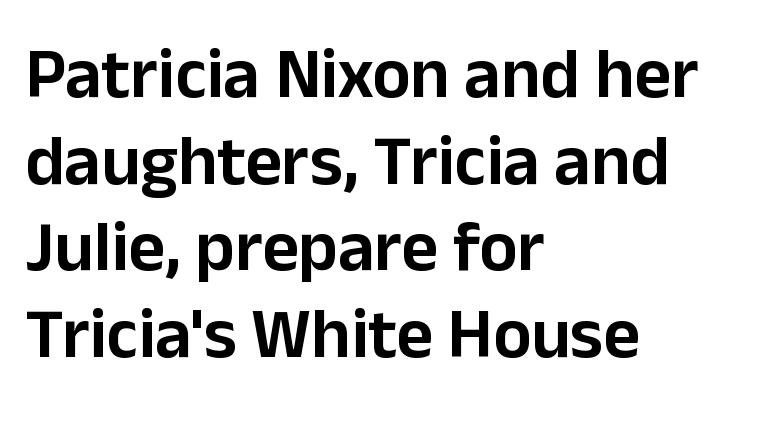
{"serif": "no", "italic": "no", "width": "normal", "stroke_contrast": "low", "x_height": "medium", "monospaced": "no", "underline": "no", "align": "left", "line_spacing_ratio": 1.22, "letter_spacing": "normal", "letter_spacing_em": 0.0, "glyph_px": 71}
